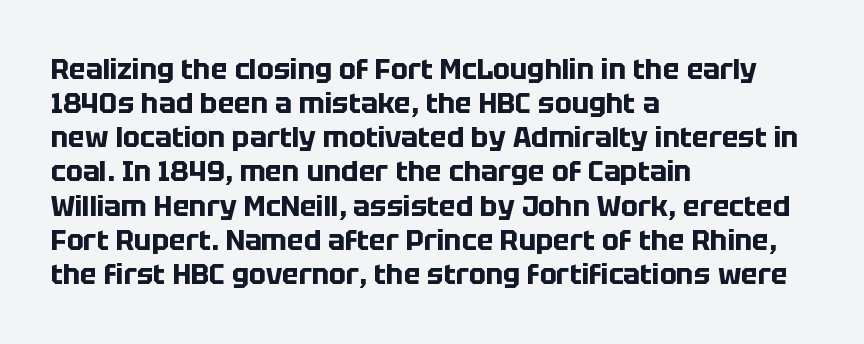
Q: Is the text bold? A: Yes.
Q: Is the text italic (slanted)? A: No, it is upright.
Q: Is the typeface a serif or a sans-serif typeface? A: Sans-serif.
Q: Is the text underlined? A: No.
Q: How is the paragraph aligned? A: Left-aligned.
Q: Is the spacing between letters normal or unusually wide? A: Normal.
Q: Width (condensed, normal, or wide)? A: Normal.
Q: Stroke contrast? A: Low.
Q: x-height? A: Large.
Q: Monospaced? A: No.
